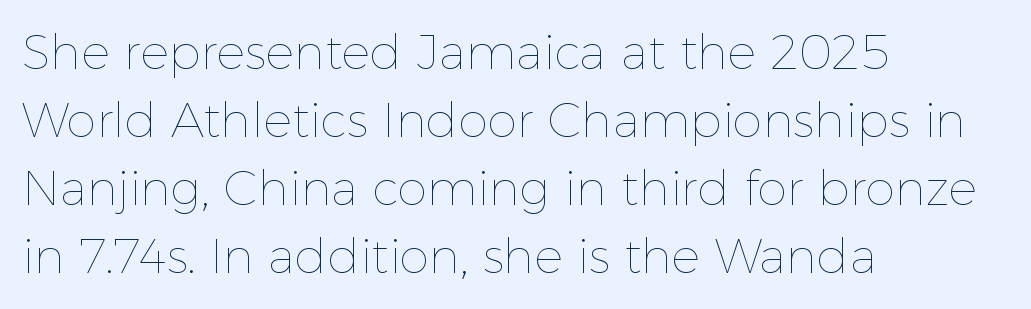
Q: Is the text bold? A: No.
Q: Is the text italic (slanted)? A: No, it is upright.
Q: Is the text underlined? A: No.
Q: How is the paragraph aligned? A: Left-aligned.
Q: Is the spacing between letters normal or unusually wide? A: Normal.
Q: Is the spacing between lines tight, normal or loose? A: Normal.
Q: Width (condensed, normal, or wide)? A: Normal.
Q: x-height? A: Medium.
Q: Monospaced? A: No.
